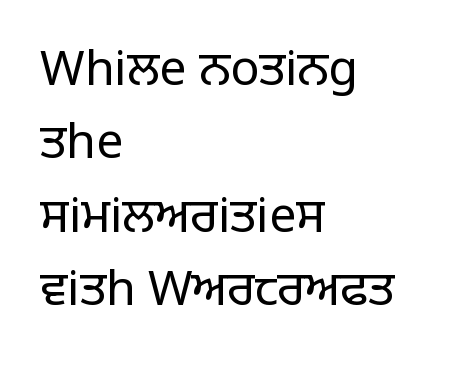
{"serif": "no", "italic": "no", "bold": "no", "weight": "regular", "width": "normal", "stroke_contrast": "low", "x_height": "large", "monospaced": "no", "underline": "no", "align": "left", "line_spacing": "normal", "line_spacing_ratio": 1.53, "letter_spacing": "normal", "letter_spacing_em": 0.0, "glyph_px": 48}
